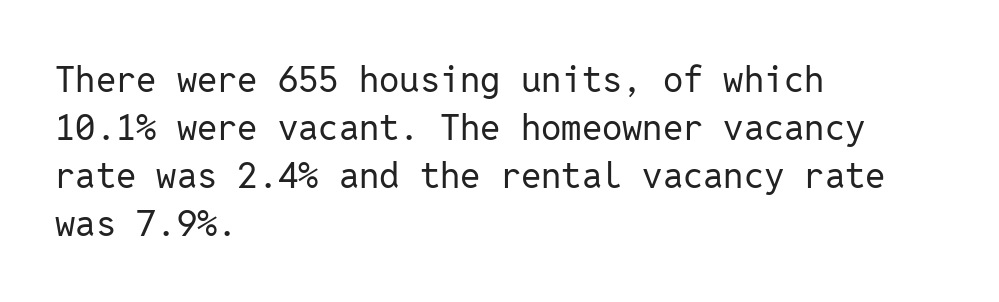
The letters carry no serifs — their stems end cleanly without finishing strokes. The type is set solid horizontally, with unmodified tracking. The zone under the glyphs is completely vacant. Looks like terminal output: every glyph gets an equal slot. Layout note: lines flush left.
